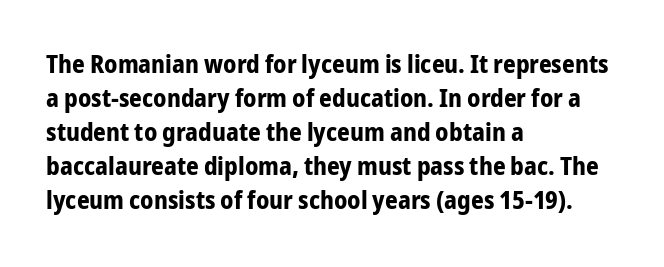
Just letters on the line, the space beneath them empty. No italicization has been applied; the sample stays upright. The rows are spaced the way most documents space them. The glyphs have the mass of a bold cut. Look at the tracking — it's just the regular setting, nothing added. Each line starts at the same left margin while the right side varies.
